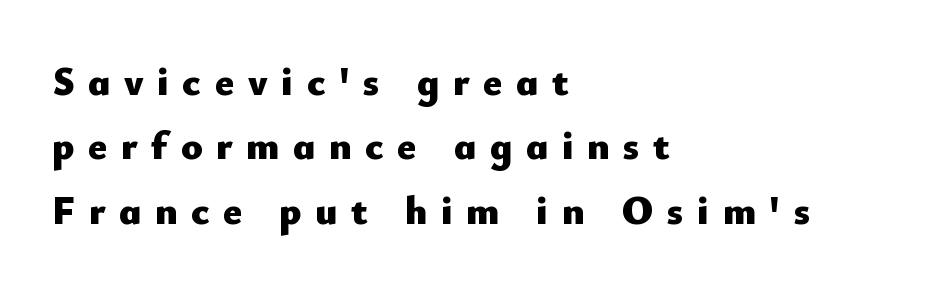
Strokes here are thick enough to call this a true bold. Where is the straight margin? On the left. Character widths vary here, with narrow letters taking less room than wide ones. You could only call the tracking loose — the letters float apart.
